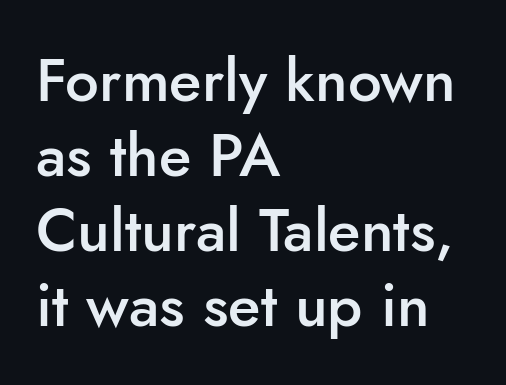
Q: Is the text bold? A: Semi-bold.
Q: Is the text italic (slanted)? A: No, it is upright.
Q: Is the typeface a serif or a sans-serif typeface? A: Sans-serif.
Q: Is the text underlined? A: No.
Q: How is the paragraph aligned? A: Left-aligned.
Q: Is the spacing between letters normal or unusually wide? A: Normal.
Q: Is the spacing between lines tight, normal or loose? A: Normal.
Q: Width (condensed, normal, or wide)? A: Normal.
Q: Stroke contrast? A: Low.
Q: x-height? A: Small.
Q: Monospaced? A: No.
